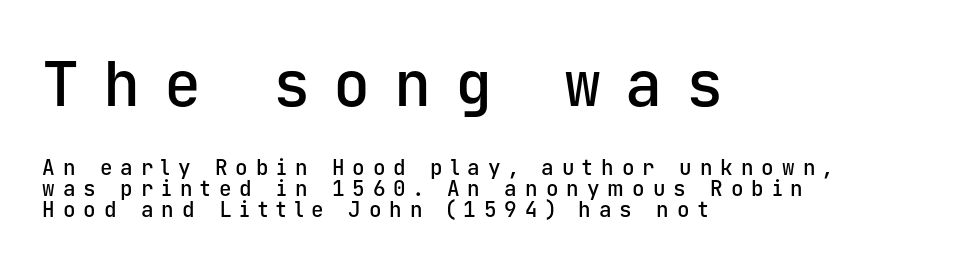
The image shows 62 px semibold sans-serif type, upright, monospaced; set left-aligned, tight line spacing (0.99x), unusually wide letter spacing (+0.38 em), not underlined; the first (top) block is 2.95x larger; low stroke contrast and a medium x-height.
